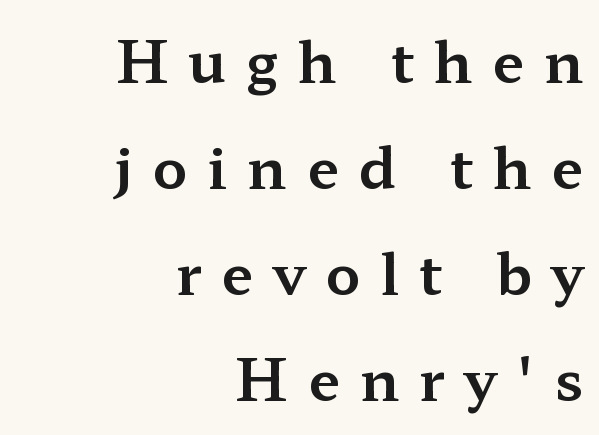
The image shows 57 px wide serif type, upright; set right-aligned, line spacing 1.86x, unusually wide letter spacing (+0.35 em), not underlined; medium stroke contrast and a medium x-height.
